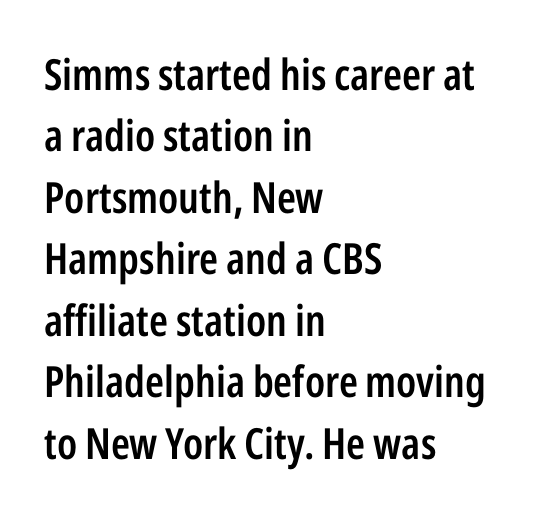
{"serif": "no", "italic": "no", "bold": "semi", "weight": "semibold", "width": "condensed", "stroke_contrast": "low", "x_height": "medium", "monospaced": "no", "underline": "no", "align": "left", "line_spacing": "normal", "line_spacing_ratio": 1.43, "letter_spacing": "normal", "letter_spacing_em": 0.0, "glyph_px": 43}
